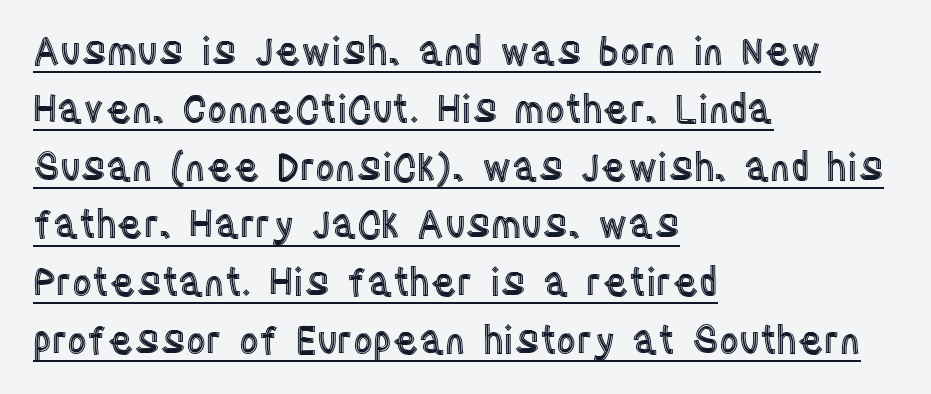
{"italic": "no", "width": "condensed", "x_height": "large", "monospaced": "no", "underline": "yes", "align": "left", "line_spacing": "normal", "line_spacing_ratio": 1.52, "letter_spacing": "normal", "letter_spacing_em": 0.0, "glyph_px": 38}
